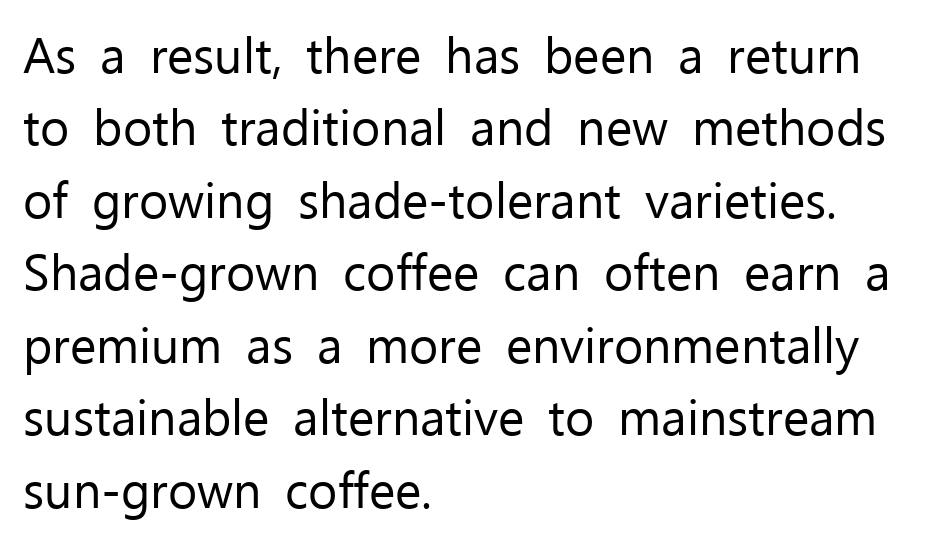
The image shows 50 px regular-weight sans-serif type, upright; set left-aligned, normal line spacing (1.45x), normal letter spacing, not underlined; low stroke contrast and a medium x-height.
